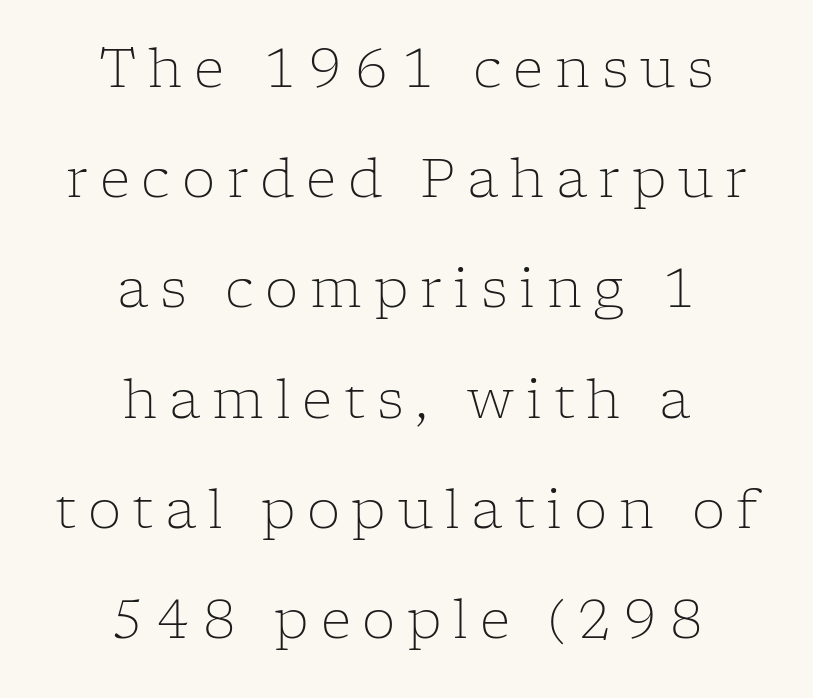
{"serif": "yes", "italic": "no", "bold": "no", "weight": "light", "width": "normal", "stroke_contrast": "low", "x_height": "medium", "monospaced": "no", "underline": "no", "align": "center", "line_spacing": "loose", "line_spacing_ratio": 2.08, "letter_spacing": "wide", "letter_spacing_em": 0.22, "glyph_px": 53}
